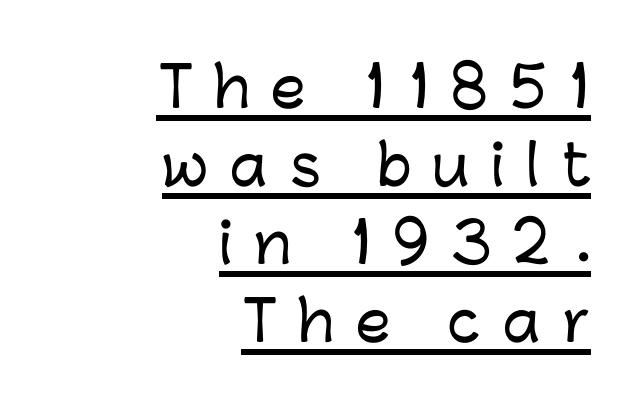
{"serif": "no", "italic": "no", "width": "normal", "stroke_contrast": "low", "x_height": "medium", "monospaced": "no", "underline": "yes", "align": "right", "line_spacing": "normal", "line_spacing_ratio": 1.42, "letter_spacing": "wide", "letter_spacing_em": 0.4, "glyph_px": 55}
